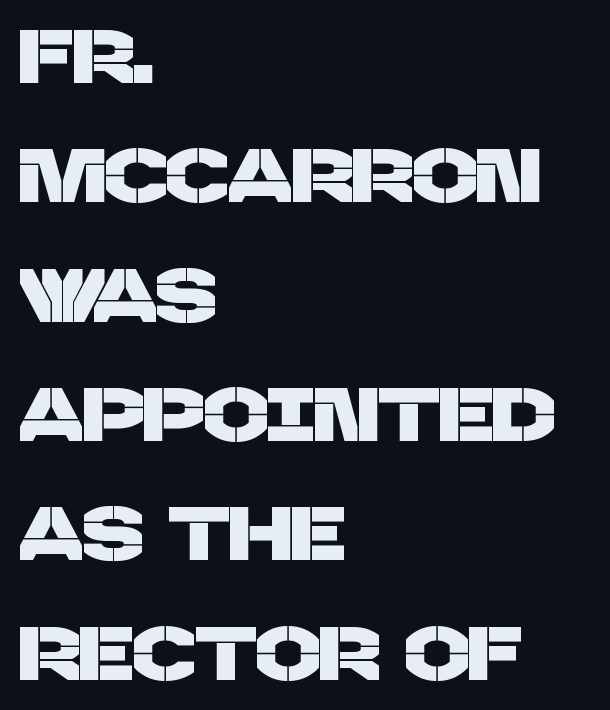
Font category for this specimen: sans-serif. Descenders are the only things crossing below the line. Varying glyph widths throughout — classic text-font behaviour. Compared with a centered layout, this one pins lines to the left instead.
